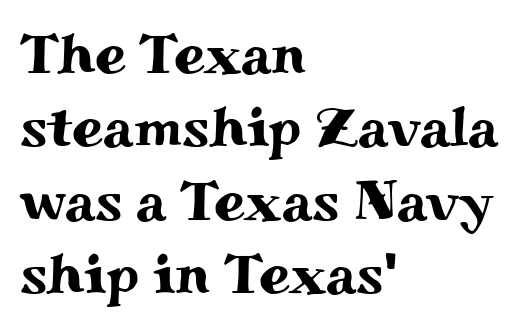
Q: Is the text italic (slanted)? A: No, it is upright.
Q: Is the typeface a serif or a sans-serif typeface? A: Serif.
Q: Is the text underlined? A: No.
Q: How is the paragraph aligned? A: Left-aligned.
Q: Is the spacing between letters normal or unusually wide? A: Normal.
Q: Is the spacing between lines tight, normal or loose? A: Normal.
Q: Width (condensed, normal, or wide)? A: Wide.
Q: Stroke contrast? A: Medium.
Q: x-height? A: Small.
Q: Monospaced? A: No.
